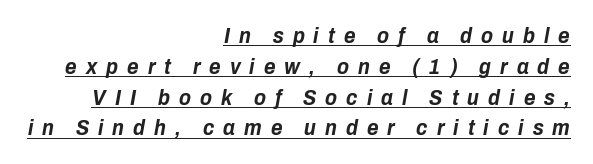
The image shows 22 px bold type, italic (leaning right); set right-aligned, normal line spacing (1.4x), unusually wide letter spacing (+0.41 em), underlined.
